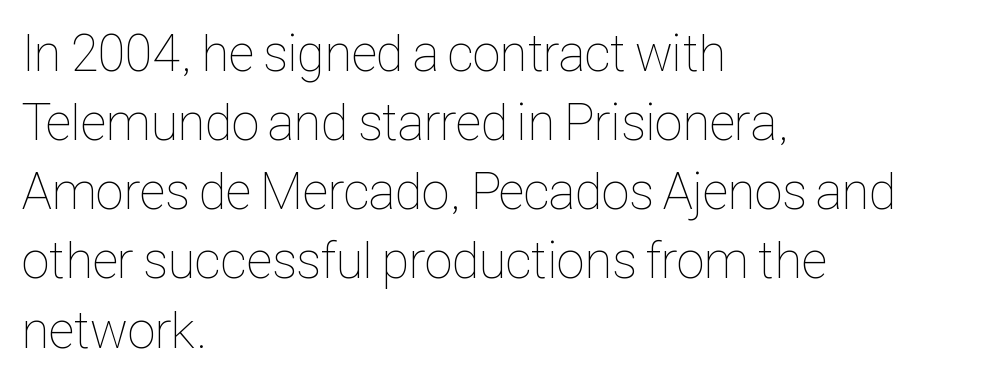
Q: Is the text bold? A: No.
Q: Is the text italic (slanted)? A: No, it is upright.
Q: Is the text underlined? A: No.
Q: How is the paragraph aligned? A: Left-aligned.
Q: Is the spacing between letters normal or unusually wide? A: Normal.
Q: Is the spacing between lines tight, normal or loose? A: Normal.
Q: Width (condensed, normal, or wide)? A: Condensed.
Q: Stroke contrast? A: Low.
Q: x-height? A: Medium.
Q: Monospaced? A: No.
